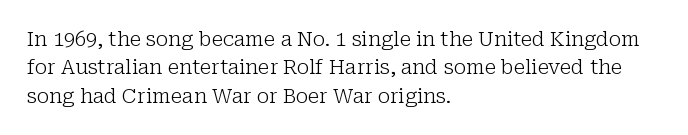
The image shows 20 px text type, upright; set left-aligned, normal line spacing (1.42x), normal letter spacing, not underlined.
